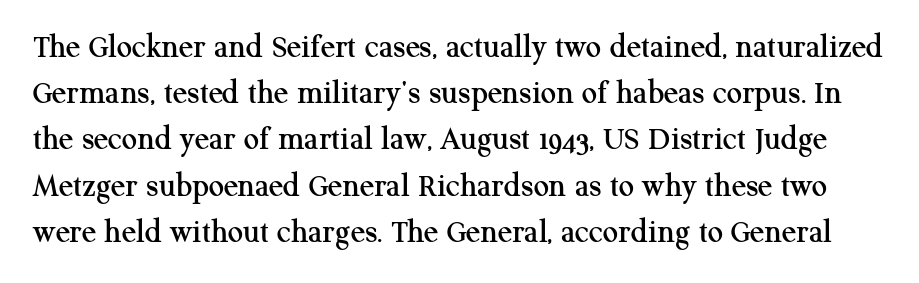
Q: Is the text italic (slanted)? A: No, it is upright.
Q: Is the typeface a serif or a sans-serif typeface? A: Serif.
Q: Is the text underlined? A: No.
Q: Is the spacing between letters normal or unusually wide? A: Normal.
Q: Is the spacing between lines tight, normal or loose? A: Normal.
Q: Width (condensed, normal, or wide)? A: Normal.
Q: Stroke contrast? A: Medium.
Q: x-height? A: Medium.
Q: Monospaced? A: No.
